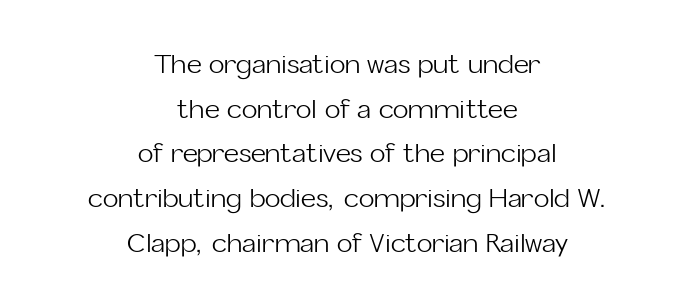
Stem width sits at or under what a default text font uses. Inter-character spacing is left at the font's built-in metrics. Decoration check: the copy has no underline. Visually the block forms a symmetrical silhouette, jagged on both flanks. These lines were composed using upright roman letters.
